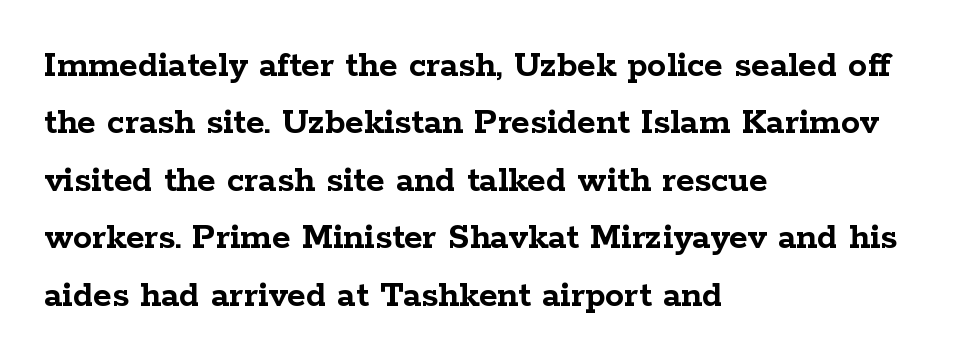
{"serif": "yes", "italic": "no", "bold": "yes", "weight": "semibold", "width": "wide", "stroke_contrast": "low", "x_height": "medium", "monospaced": "no", "underline": "no", "align": "left", "line_spacing": "normal", "line_spacing_ratio": 1.51, "letter_spacing": "normal", "letter_spacing_em": 0.0, "glyph_px": 38}
